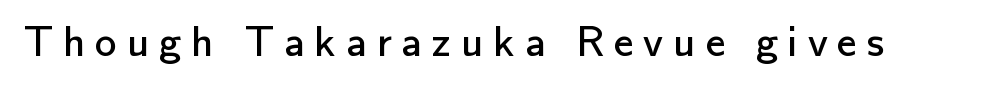
The image shows 44 px regular-weight sans-serif type, upright; set unusually wide letter spacing (+0.22 em), not underlined; low stroke contrast and a small x-height.
